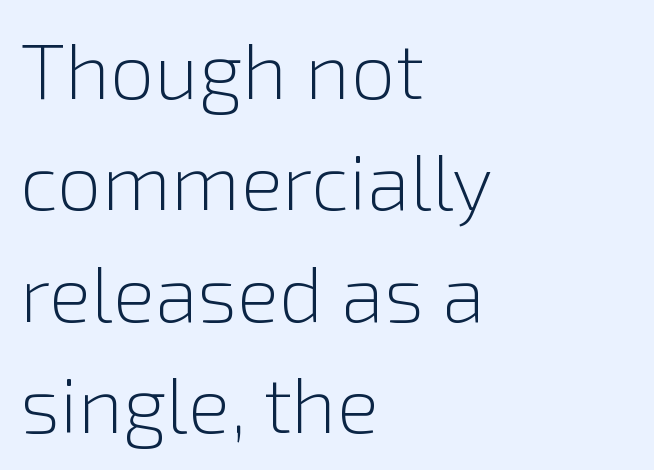
{"serif": "no", "italic": "no", "bold": "no", "weight": "light", "width": "normal", "stroke_contrast": "low", "x_height": "medium", "monospaced": "no", "underline": "no", "align": "left", "line_spacing": "normal", "line_spacing_ratio": 1.41, "letter_spacing": "normal", "letter_spacing_em": 0.0, "glyph_px": 79}
